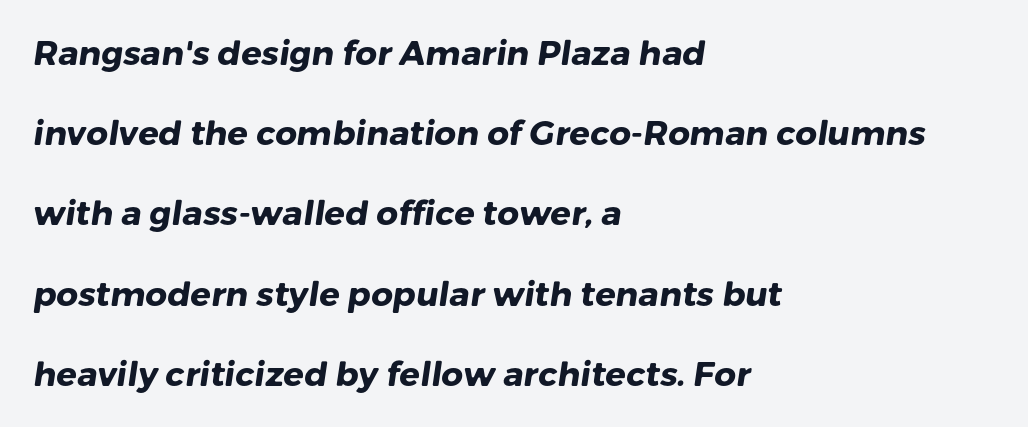
{"serif": "no", "bold": "yes", "weight": "heavy", "width": "normal", "stroke_contrast": "low", "x_height": "medium", "monospaced": "no", "underline": "no", "align": "left", "line_spacing": "loose", "line_spacing_ratio": 2.36, "letter_spacing": "normal", "letter_spacing_em": 0.0, "glyph_px": 34}
